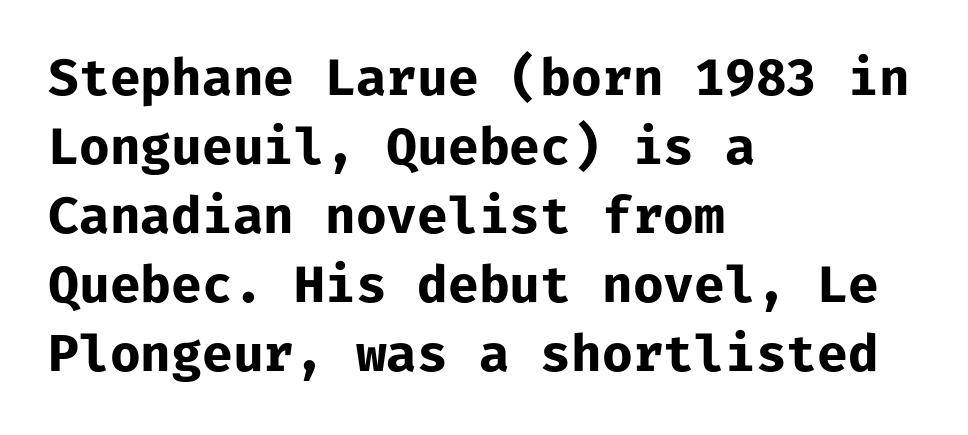
{"serif": "no", "italic": "no", "bold": "yes", "weight": "bold", "width": "normal", "stroke_contrast": "low", "x_height": "medium", "monospaced": "yes", "underline": "no", "align": "left", "line_spacing": "normal", "line_spacing_ratio": 1.38, "letter_spacing": "normal", "letter_spacing_em": 0.0, "glyph_px": 50}
